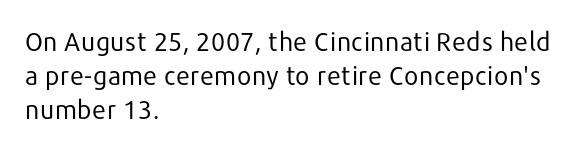
The image shows 26 px text type, upright; set left-aligned, normal line spacing (1.3x), normal letter spacing, not underlined.
